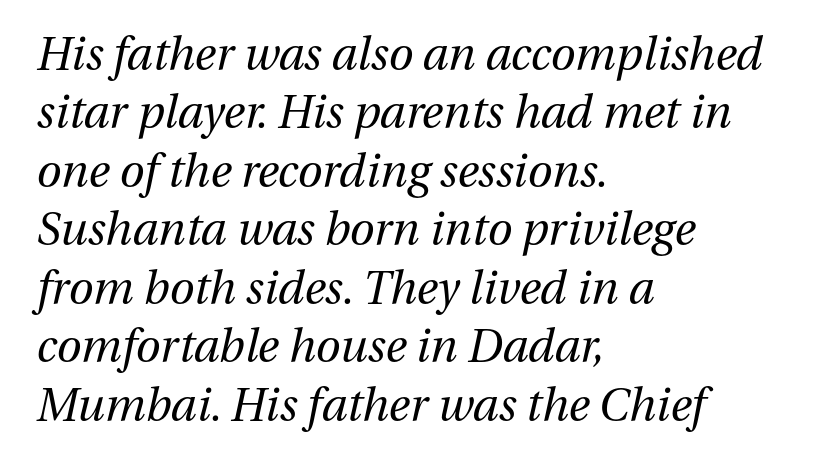
{"italic": "yes", "lean": "right", "slant_degrees": 13, "bold": "no", "weight": "regular", "width": "normal", "stroke_contrast": "medium", "x_height": "medium", "monospaced": "no", "underline": "no", "align": "left", "line_spacing": "normal", "line_spacing_ratio": 1.3, "letter_spacing": "normal", "letter_spacing_em": 0.0, "glyph_px": 45}
